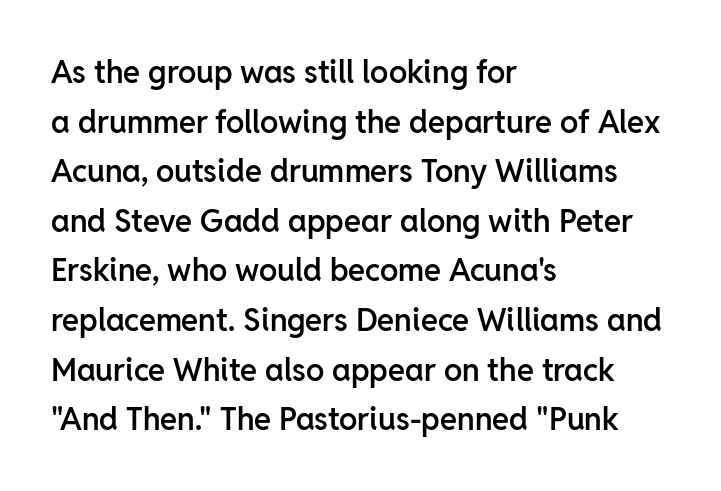
{"serif": "no", "italic": "no", "bold": "semi", "weight": "semibold", "width": "normal", "stroke_contrast": "low", "x_height": "medium", "monospaced": "no", "underline": "no", "align": "left", "line_spacing": "normal", "line_spacing_ratio": 1.6, "letter_spacing": "normal", "letter_spacing_em": 0.0, "glyph_px": 31}
